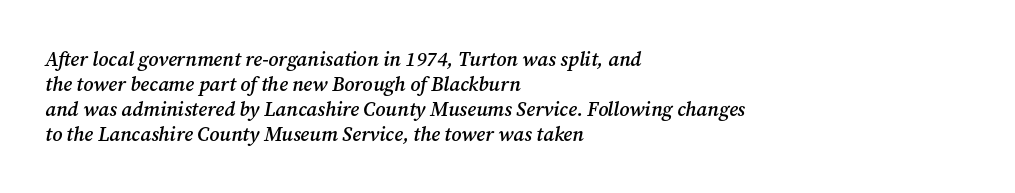
{"italic": "yes", "lean": "right", "slant_degrees": 12, "bold": "semi", "underline": "no", "align": "left", "line_spacing": "normal", "line_spacing_ratio": 1.25, "letter_spacing": "normal", "letter_spacing_em": 0.0, "glyph_px": 20}
